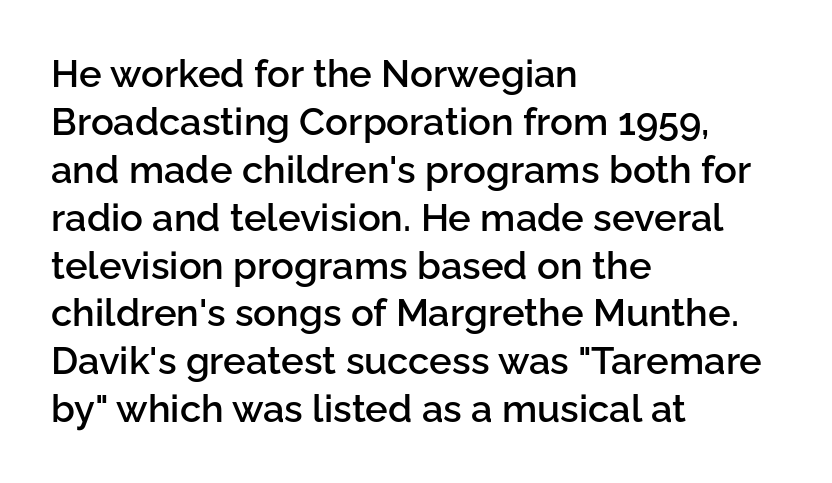
The image shows 38 px semibold sans-serif type, upright; set left-aligned, normal line spacing (1.26x), normal letter spacing, not underlined; low stroke contrast and a medium x-height.
